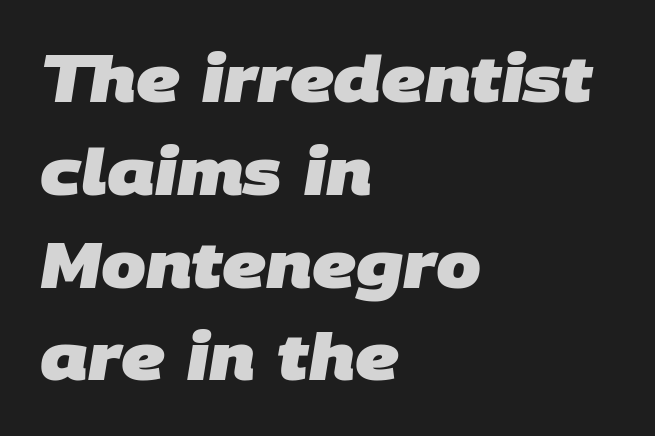
This sample keeps an unexceptional amount of space between lines. A classic flush-left, rag-right setting is used for this passage. The type is set solid horizontally, with unmodified tracking. The baseline area is clear.
